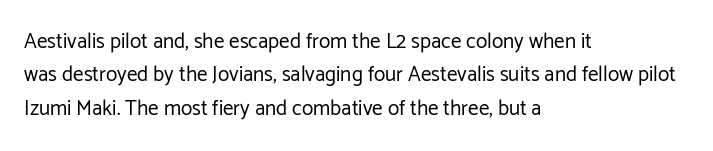
The image shows 21 px text type, upright; set left-aligned, normal line spacing (1.59x), normal letter spacing, not underlined.
